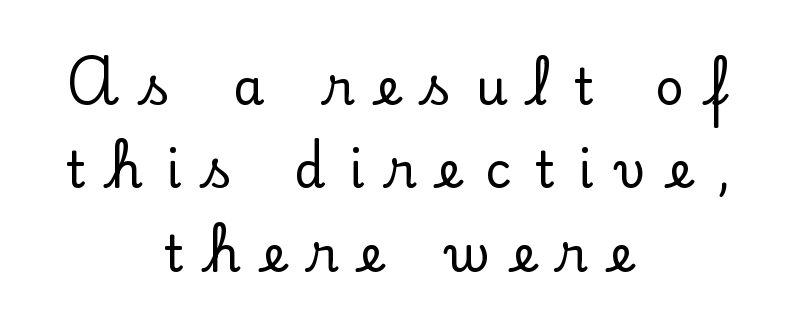
{"serif": "yes", "italic": "no", "width": "normal", "stroke_contrast": "low", "x_height": "small", "monospaced": "no", "underline": "no", "align": "center", "line_spacing": "normal", "line_spacing_ratio": 1.67, "letter_spacing": "wide", "letter_spacing_em": 0.47, "glyph_px": 50}
